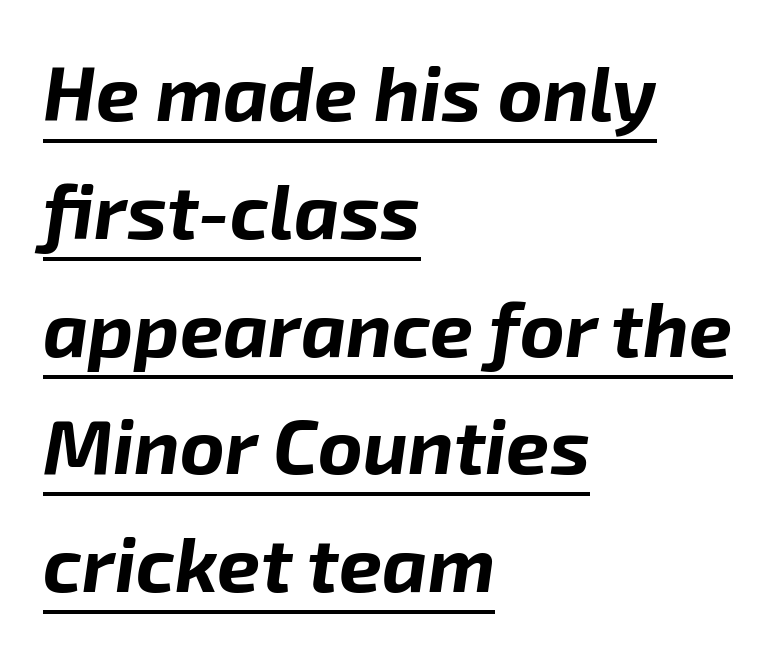
The image shows 77 px bold type, italic (leaning right); set left-aligned, normal line spacing (1.53x), normal letter spacing, underlined; low stroke contrast and a medium x-height.
